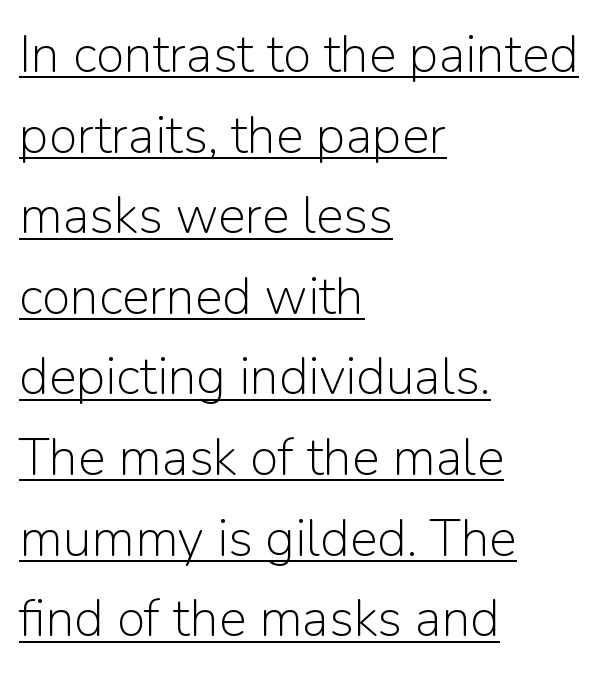
Is this a fixed-width face? No — the glyphs have proportional, varying widths. Classification — sans serif. The block of text has a typical density, with ordinary space between rows. No extra ink here — the face is not bold. Nope, not italic — everything's standing straight.
